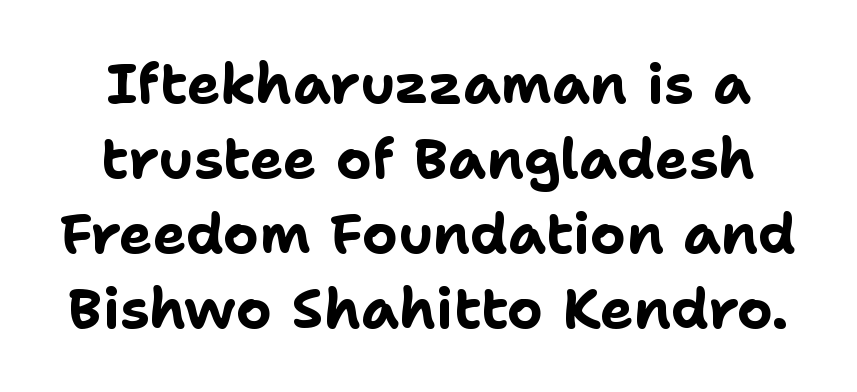
{"serif": "no", "italic": "no", "bold": "yes", "weight": "bold", "width": "normal", "stroke_contrast": "low", "x_height": "medium", "monospaced": "no", "underline": "no", "line_spacing": "normal", "line_spacing_ratio": 1.34, "letter_spacing": "normal", "letter_spacing_em": 0.0, "glyph_px": 56}
